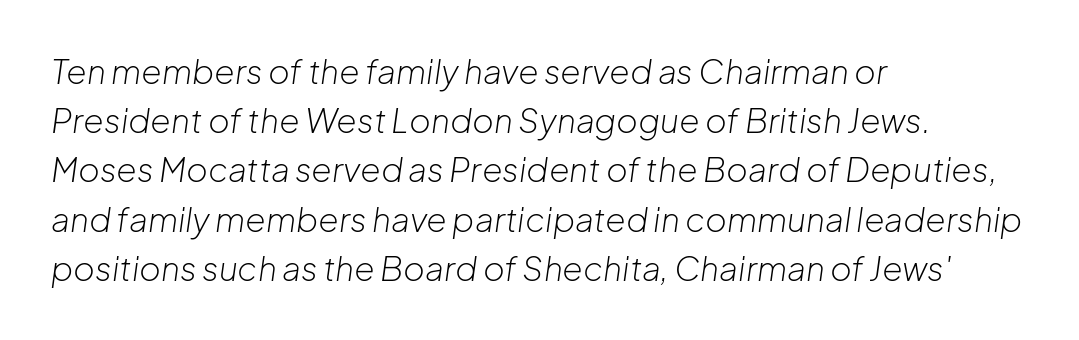
Q: Is the text bold? A: No.
Q: Is the text italic (slanted)? A: Yes, it leans right by about 8 degrees.
Q: Is the text underlined? A: No.
Q: How is the paragraph aligned? A: Left-aligned.
Q: Is the spacing between letters normal or unusually wide? A: Normal.
Q: Is the spacing between lines tight, normal or loose? A: Normal.
Q: Width (condensed, normal, or wide)? A: Normal.
Q: Stroke contrast? A: Low.
Q: x-height? A: Medium.
Q: Monospaced? A: No.
